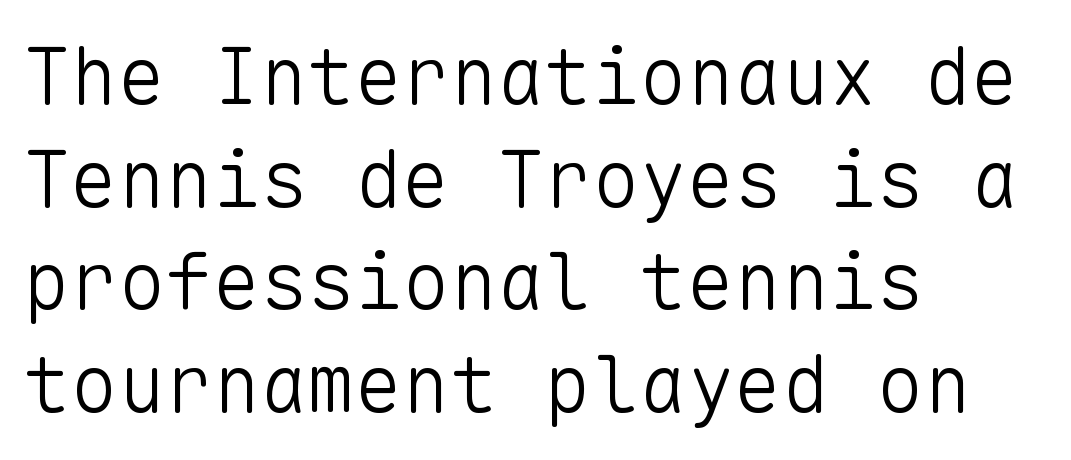
Note the uniform advance width — an 'i' takes as much space as an 'm'. Here the glyphs are tracked normally, forming tight word shapes. Check where the strokes stop: nothing finishes them off — pure sans. Leftover space on each line is placed entirely after the last word. The passage shown stacks its lines at a standard gap.
